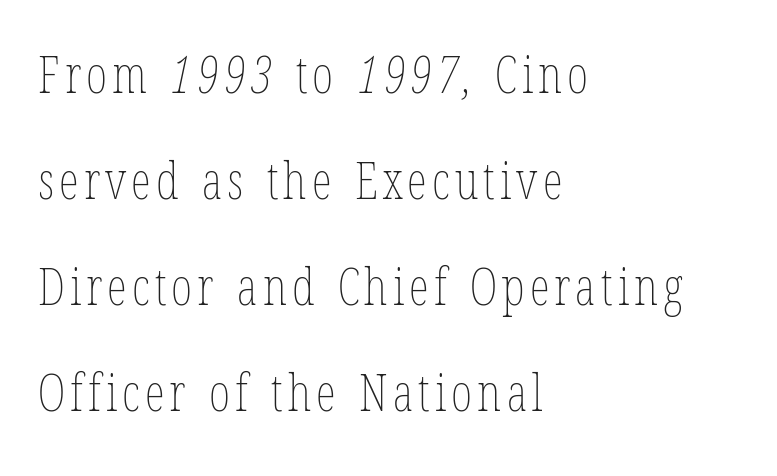
The image shows 51 px thin, condensed type; set left-aligned, loose line spacing (2.08x), not underlined; low stroke contrast and a medium x-height.
